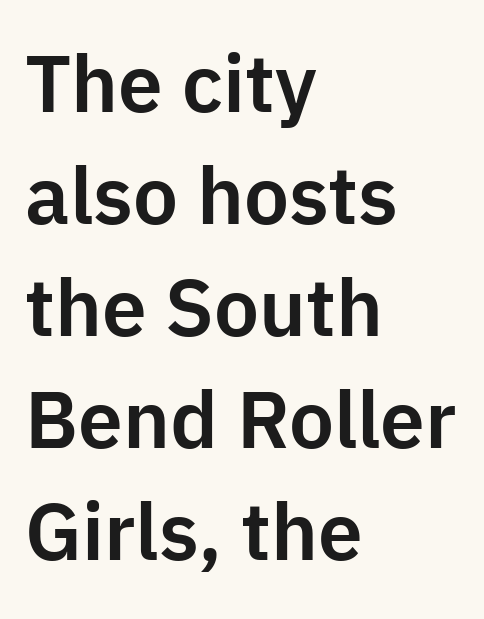
{"serif": "no", "italic": "no", "width": "normal", "stroke_contrast": "low", "x_height": "medium", "monospaced": "no", "underline": "no", "align": "left", "line_spacing": "normal", "line_spacing_ratio": 1.4, "letter_spacing": "normal", "letter_spacing_em": 0.0, "glyph_px": 80}
